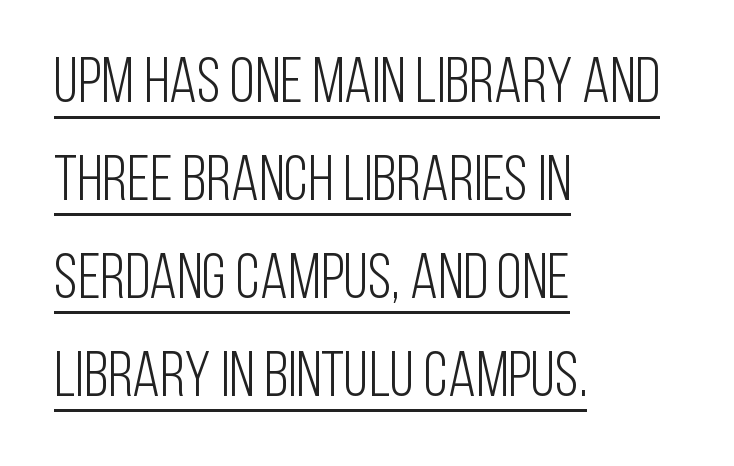
{"serif": "no", "italic": "no", "bold": "no", "weight": "light", "width": "condensed", "stroke_contrast": "low", "x_height": "large", "monospaced": "no", "underline": "yes", "align": "left", "line_spacing": "normal", "line_spacing_ratio": 1.53, "letter_spacing": "normal", "letter_spacing_em": 0.0, "glyph_px": 64}
